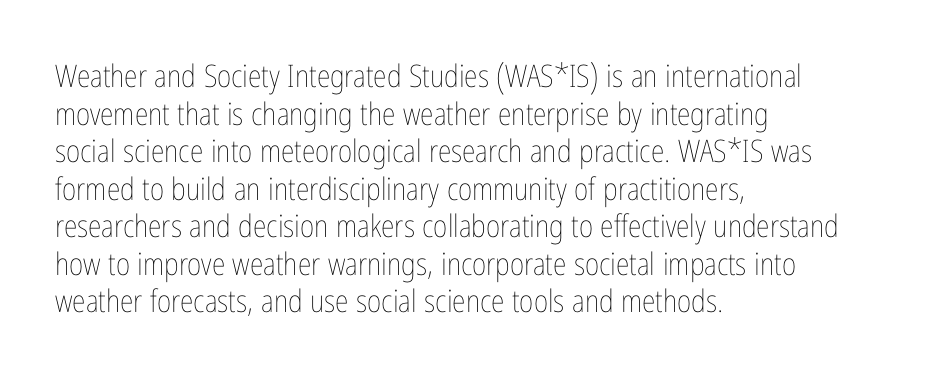
{"italic": "no", "bold": "no", "weight": "thin", "width": "condensed", "stroke_contrast": "low", "x_height": "medium", "monospaced": "no", "underline": "no", "align": "left", "line_spacing_ratio": 1.21, "letter_spacing": "normal", "letter_spacing_em": 0.0, "glyph_px": 31}
